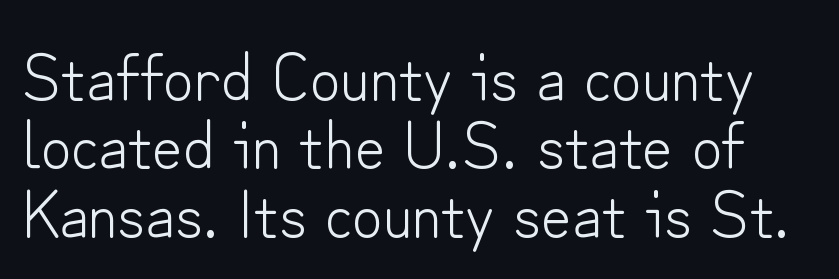
{"serif": "no", "italic": "no", "bold": "no", "weight": "light", "width": "normal", "stroke_contrast": "low", "x_height": "small", "monospaced": "no", "underline": "no", "line_spacing": "tight", "line_spacing_ratio": 1.02, "letter_spacing": "normal", "letter_spacing_em": 0.0, "glyph_px": 67}
